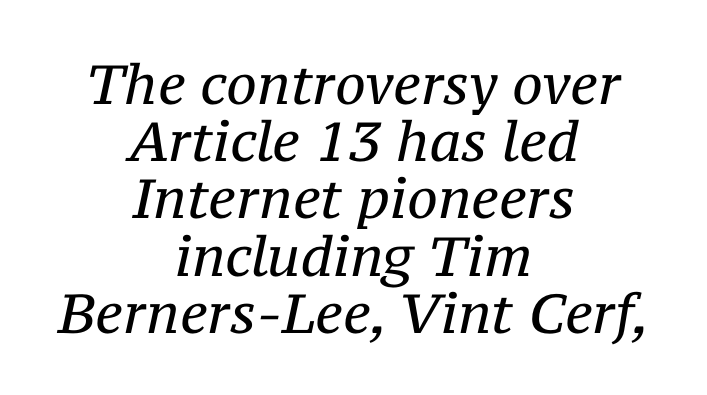
{"serif": "yes", "italic": "yes", "lean": "right", "slant_degrees": 12, "bold": "no", "weight": "regular", "width": "normal", "stroke_contrast": "medium", "x_height": "medium", "monospaced": "no", "underline": "no", "align": "center", "line_spacing": "tight", "line_spacing_ratio": 1.04, "letter_spacing": "normal", "letter_spacing_em": 0.0, "glyph_px": 55}
